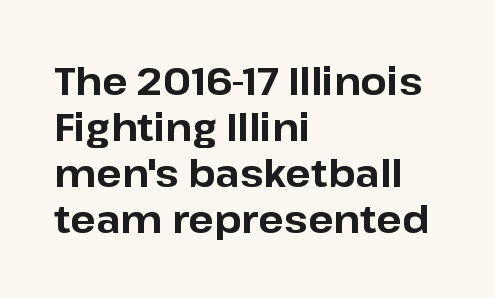
Short note: letters normally spaced. The rendering uses natural spacing where letterforms have individual widths. This sample uses an upright cut, with every glyph sitting square on the baseline. All the whitespace from short lines collects on the right.
